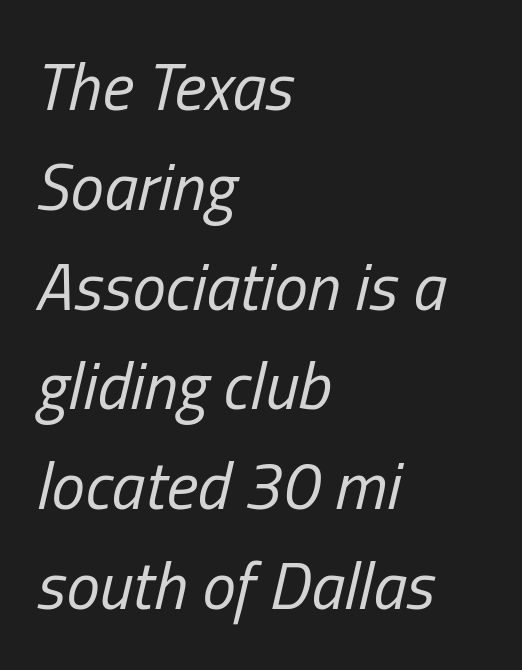
Inter-character spacing is left at the font's built-in metrics. A typesetter would call this leading conventional body-copy spacing. Notice how the passage keeps a crisp vertical edge on the left only. Each letter keeps its own natural width here, so spacing adapts to shape.
